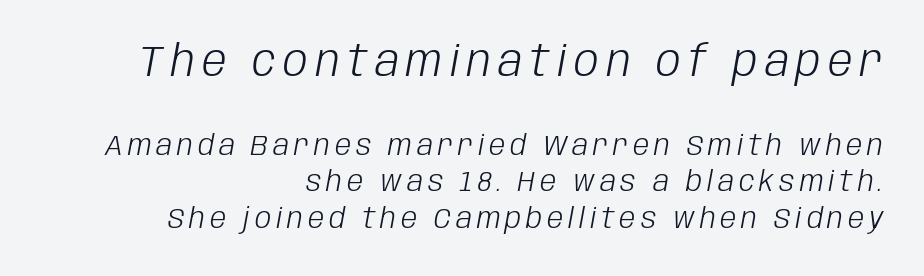
{"italic": "yes", "lean": "right", "slant_degrees": 10, "bold": "no", "weight": "light", "width": "condensed", "stroke_contrast": "low", "x_height": "large", "monospaced": "no", "underline": "no", "align": "right", "line_spacing": "normal", "line_spacing_ratio": 1.25, "larger_block": "first", "size_ratio": 1.52, "glyph_px": 44}
